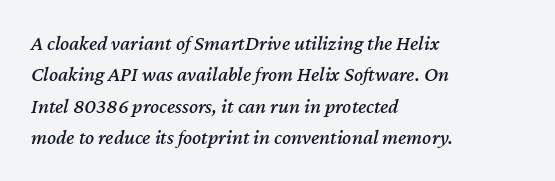
The image shows 21 px text type, italic (leaning right); set left-aligned, normal line spacing (1.5x), normal letter spacing, not underlined.
